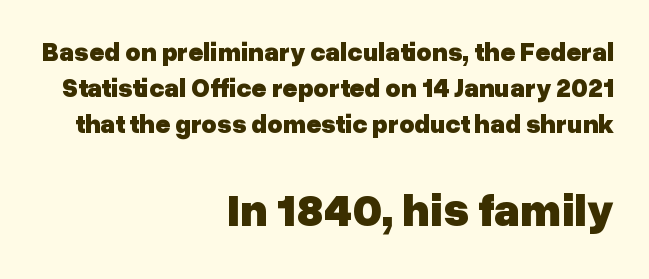
The image shows 46 px heavy sans-serif type, upright; set right-aligned, normal line spacing (1.39x), normal letter spacing, not underlined; the second (bottom) block is 1.77x larger; low stroke contrast and a medium x-height.
